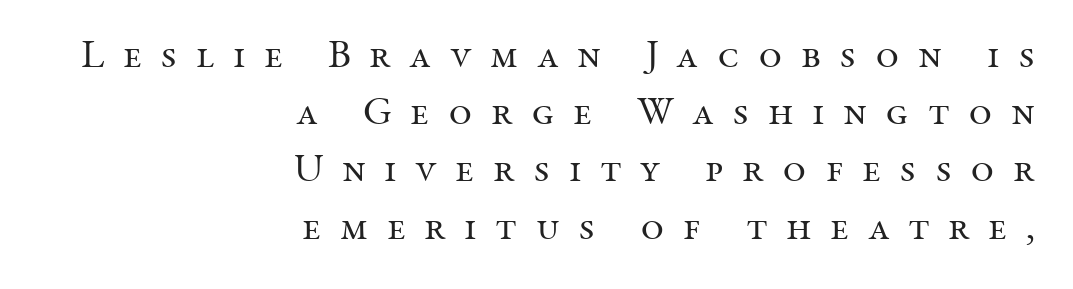
{"serif": "yes", "italic": "no", "bold": "no", "weight": "regular", "width": "normal", "stroke_contrast": "medium", "x_height": "medium", "monospaced": "no", "underline": "no", "align": "right", "line_spacing": "normal", "line_spacing_ratio": 1.43, "letter_spacing": "wide", "letter_spacing_em": 0.46, "glyph_px": 40}
